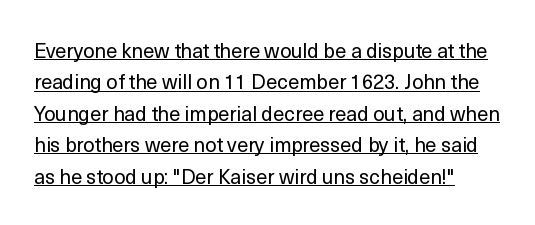
The image shows 20 px text type, upright; set normal line spacing (1.57x), normal letter spacing, underlined.
